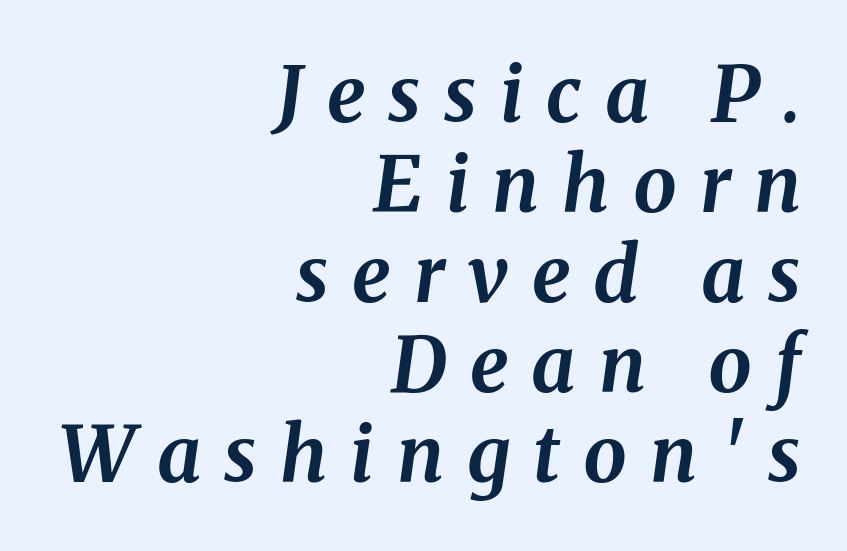
The image shows 77 px bold type, italic (leaning right); set right-aligned, line spacing 1.17x, unusually wide letter spacing (+0.3 em), not underlined; medium stroke contrast and a medium x-height.
